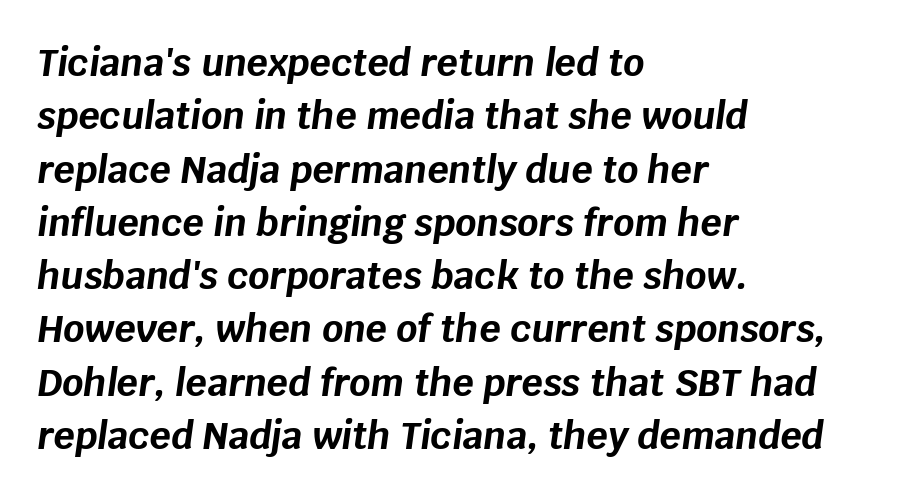
{"italic": "yes", "lean": "right", "slant_degrees": 8, "bold": "yes", "weight": "bold", "width": "normal", "stroke_contrast": "low", "x_height": "large", "monospaced": "no", "underline": "no", "align": "left", "line_spacing": "normal", "line_spacing_ratio": 1.44, "letter_spacing": "normal", "letter_spacing_em": 0.0, "glyph_px": 37}
